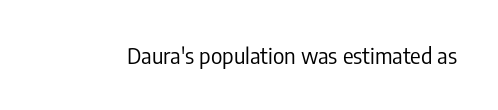
Q: Is the text bold? A: No.
Q: Is the text italic (slanted)? A: No, it is upright.
Q: Is the text underlined? A: No.
Q: Is the spacing between letters normal or unusually wide? A: Normal.
